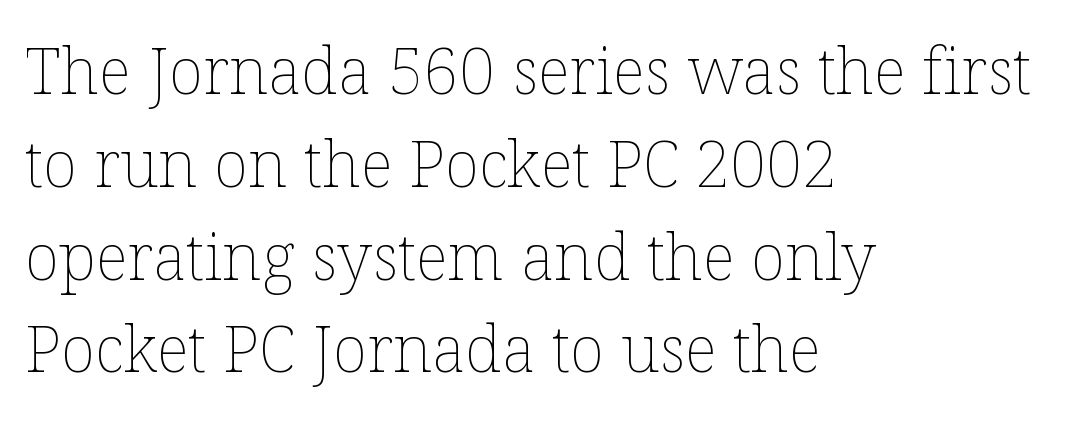
Q: Is the text bold? A: No.
Q: Is the text italic (slanted)? A: No, it is upright.
Q: Is the text underlined? A: No.
Q: How is the paragraph aligned? A: Left-aligned.
Q: Is the spacing between letters normal or unusually wide? A: Normal.
Q: Is the spacing between lines tight, normal or loose? A: Normal.
Q: Width (condensed, normal, or wide)? A: Normal.
Q: Stroke contrast? A: Low.
Q: x-height? A: Medium.
Q: Monospaced? A: No.
